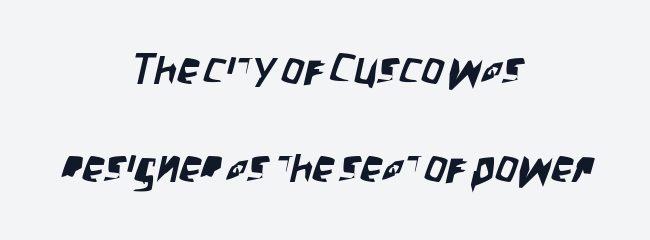
The image shows 44 px condensed sans-serif type; set centered, loose line spacing (2.23x), normal letter spacing, not underlined; low stroke contrast and a large x-height.
